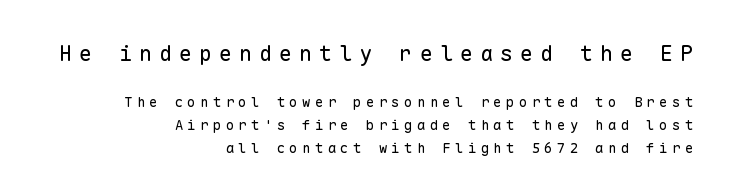
The image shows 22 px text type, upright; set right-aligned, normal line spacing (1.64x), unusually wide letter spacing (+0.31 em), not underlined; the first (top) block is 1.57x larger.
